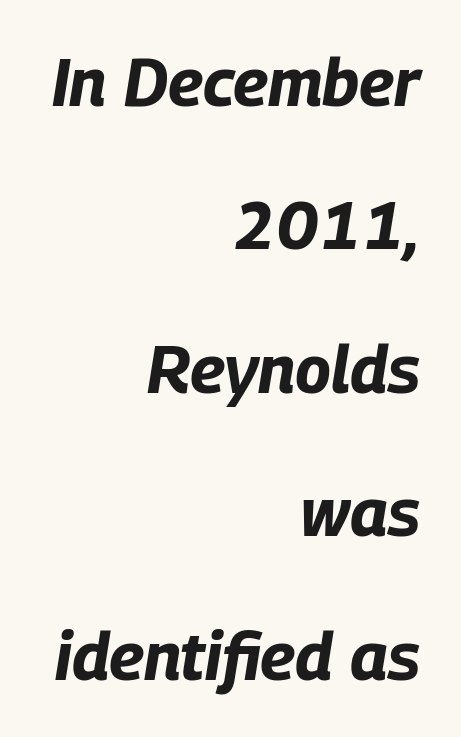
The image shows 67 px bold, condensed type, italic (leaning right); set right-aligned, loose line spacing (2.14x), normal letter spacing, not underlined; low stroke contrast and a large x-height.
